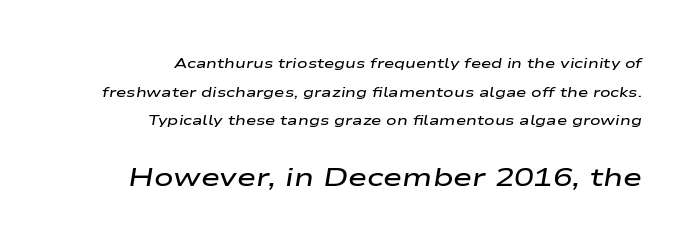
{"italic": "yes", "lean": "right", "slant_degrees": 9, "bold": "semi", "underline": "no", "align": "right", "line_spacing": "loose", "line_spacing_ratio": 2.04, "letter_spacing": "normal", "letter_spacing_em": 0.0, "larger_block": "second", "size_ratio": 1.86, "glyph_px": 26}
